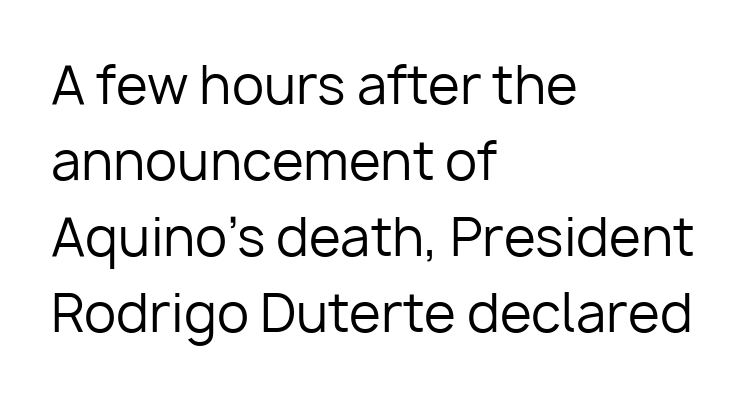
The image shows 52 px regular-weight sans-serif type, upright; set left-aligned, normal line spacing (1.46x), normal letter spacing, not underlined; low stroke contrast and a medium x-height.
